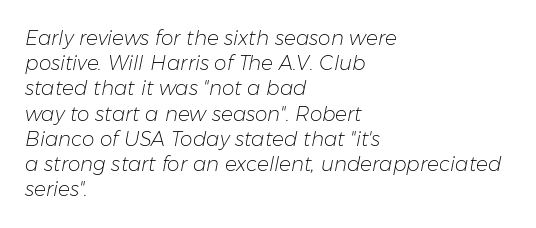
Notice how the passage keeps a crisp vertical edge on the left only. Horizontal bands of white between lines are of average thickness. Bare-footed words on every line. Observe the lean: these are italic letterforms.
